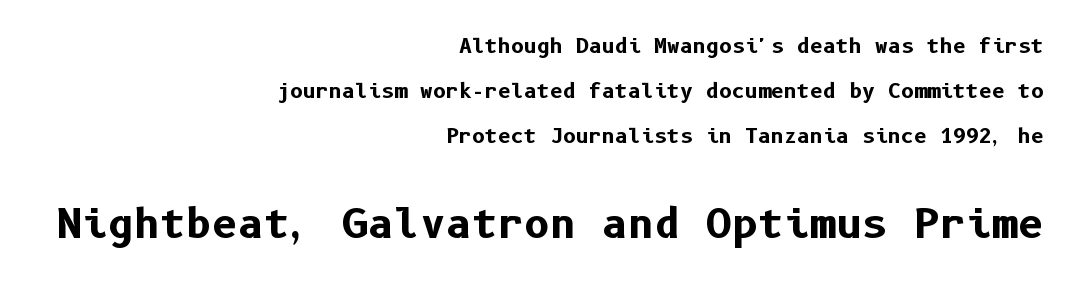
{"serif": "no", "italic": "no", "bold": "yes", "weight": "bold", "width": "normal", "stroke_contrast": "low", "x_height": "medium", "underline": "no", "align": "right", "line_spacing": "loose", "line_spacing_ratio": 2.24, "letter_spacing": "normal", "letter_spacing_em": 0.0, "larger_block": "second", "size_ratio": 2.0, "glyph_px": 40}
